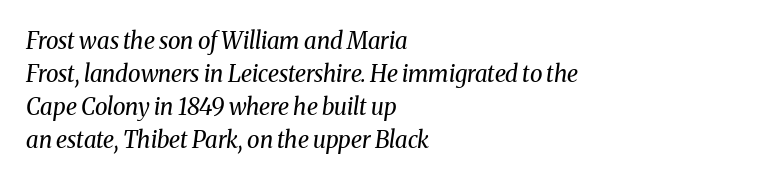
Is the stroke heavy? The answer is a plain regular-or-lighter. Regarding leading, the lines here are spaced in the standard way. The line texture is even and compact thanks to regular tracking. Designer's note — italics engaged. Horizontally, the lines are justified to the leading edge only.
